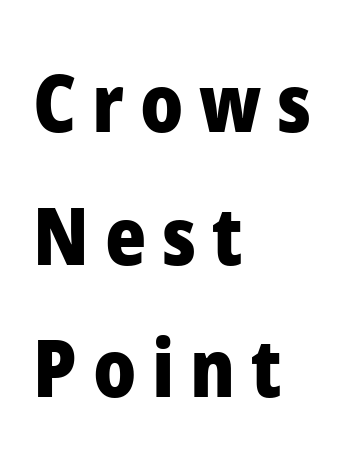
Q: Is the text bold? A: Yes.
Q: Is the text italic (slanted)? A: No, it is upright.
Q: Is the typeface a serif or a sans-serif typeface? A: Sans-serif.
Q: Is the text underlined? A: No.
Q: How is the paragraph aligned? A: Left-aligned.
Q: Is the spacing between letters normal or unusually wide? A: Unusually wide.
Q: Is the spacing between lines tight, normal or loose? A: Normal.
Q: Width (condensed, normal, or wide)? A: Normal.
Q: Stroke contrast? A: Low.
Q: x-height? A: Medium.
Q: Monospaced? A: No.
